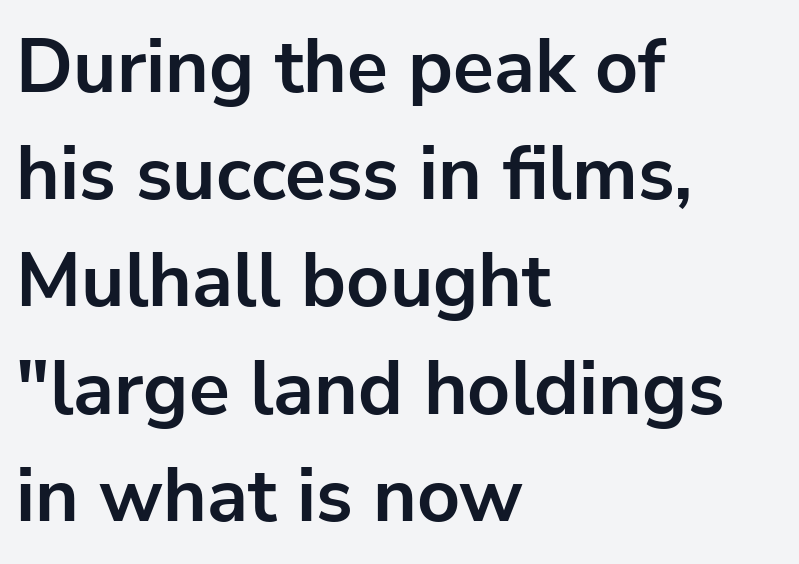
Q: Is the text bold? A: Yes.
Q: Is the text italic (slanted)? A: No, it is upright.
Q: Is the typeface a serif or a sans-serif typeface? A: Sans-serif.
Q: Is the text underlined? A: No.
Q: How is the paragraph aligned? A: Left-aligned.
Q: Is the spacing between letters normal or unusually wide? A: Normal.
Q: Is the spacing between lines tight, normal or loose? A: Normal.
Q: Width (condensed, normal, or wide)? A: Normal.
Q: Stroke contrast? A: Low.
Q: x-height? A: Medium.
Q: Monospaced? A: No.
